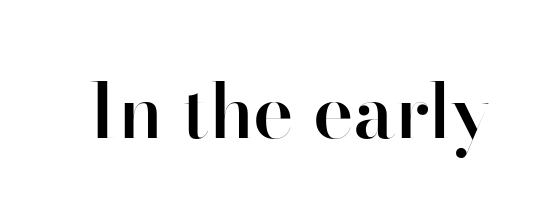
The image shows 76 px semibold sans-serif type, upright; set normal letter spacing, not underlined; high stroke contrast and a small x-height.
